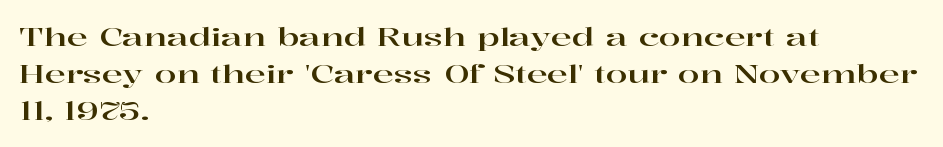
The image shows 25 px text type, upright; set left-aligned, normal line spacing (1.48x), normal letter spacing, not underlined.
